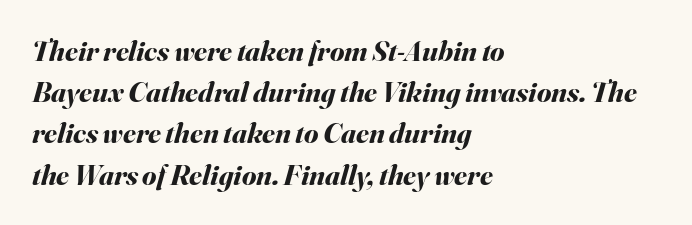
Is the letter spacing exaggerated? No — it looks like the ordinary default. In terms of leading, this rendering sits right in the middle. A dark, heavy texture on the line: the type is bold. This rendering uses left alignment, leaving the right contour irregular. Check the space under the baseline: it is left empty.
